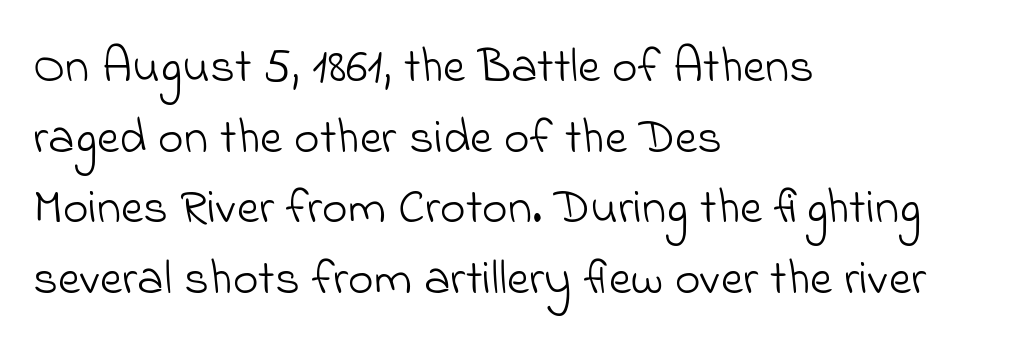
The image shows 49 px light sans-serif type; set left-aligned, normal line spacing (1.44x), normal letter spacing, not underlined; low stroke contrast and a small x-height.
